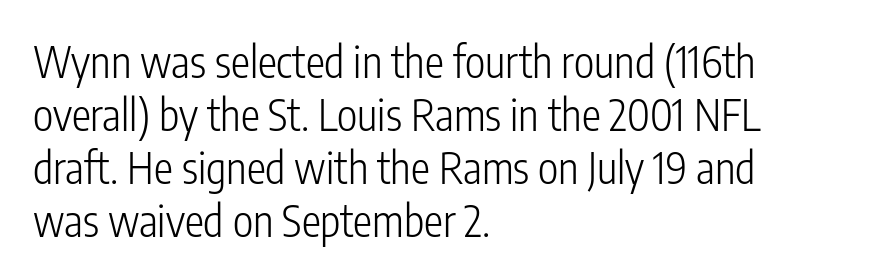
Nobody touched the tracking dial on this one. The rag falls on the right side of this text block. Posture: vertical. Nothing heavy about these letters — not bold at all. Stroke terminals: plain, sans-serif.
